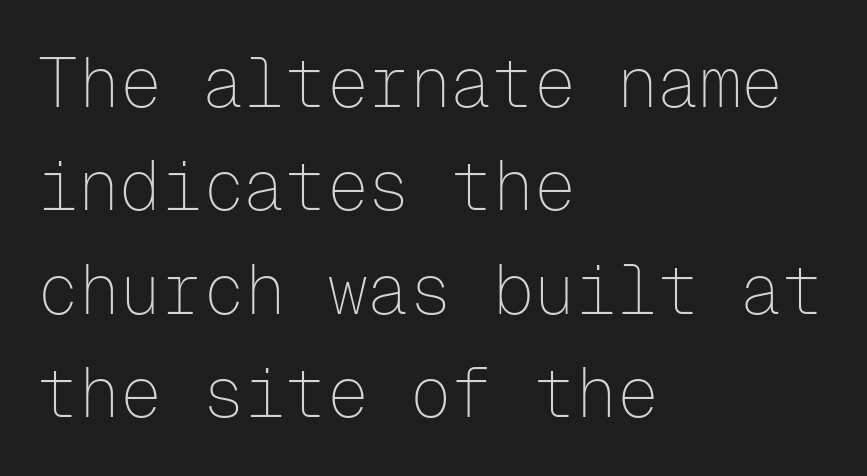
This is sans-serif lettering, the kind often seen on screens and signage. Weight: in the light-to-regular range. The typesetter chose a ragged-right arrangement here. Here the designer chose a console-style face with uniform glyph widths. Descender tails drop into unmarked territory.
